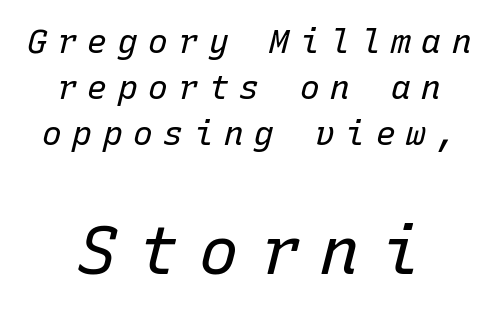
Q: Is the text bold? A: No.
Q: Is the text italic (slanted)? A: Yes, it leans right by about 15 degrees.
Q: Is the text underlined? A: No.
Q: How is the paragraph aligned? A: Centered.
Q: Is the spacing between letters normal or unusually wide? A: Unusually wide.
Q: Is the spacing between lines tight, normal or loose? A: Normal.
Q: Which block of text is set in a larger size, the first (top) or the second (bottom)? A: The second (bottom) one.
Q: Width (condensed, normal, or wide)? A: Normal.
Q: Stroke contrast? A: Low.
Q: x-height? A: Medium.
Q: Monospaced? A: Yes.
